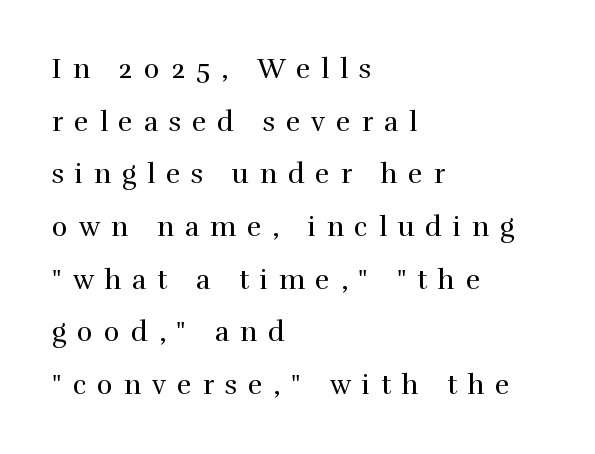
{"italic": "no", "bold": "no", "underline": "no", "align": "left", "line_spacing": "loose", "line_spacing_ratio": 1.95, "letter_spacing": "wide", "letter_spacing_em": 0.41, "glyph_px": 27}
